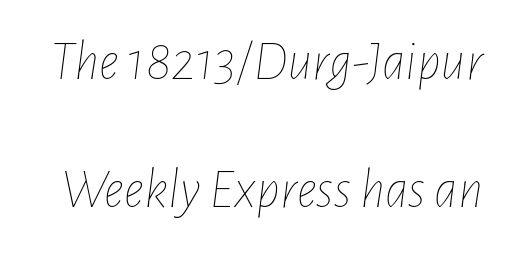
Character widths vary here, with narrow letters taking less room than wide ones. Unmarked baselines from the first word to the last. Honestly, the rows look like they've been pulled way apart. Vertical stems look standard width or narrower in stroke.
